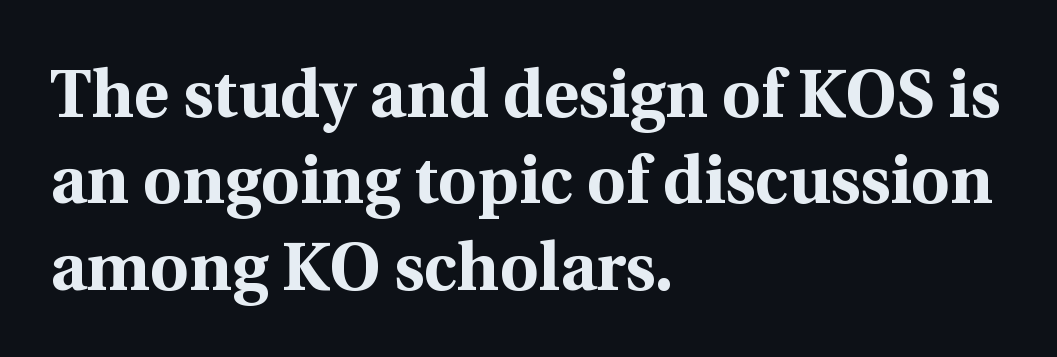
The image shows 67 px bold serif type, upright; set left-aligned, normal line spacing (1.29x), normal letter spacing, not underlined; a medium x-height.
